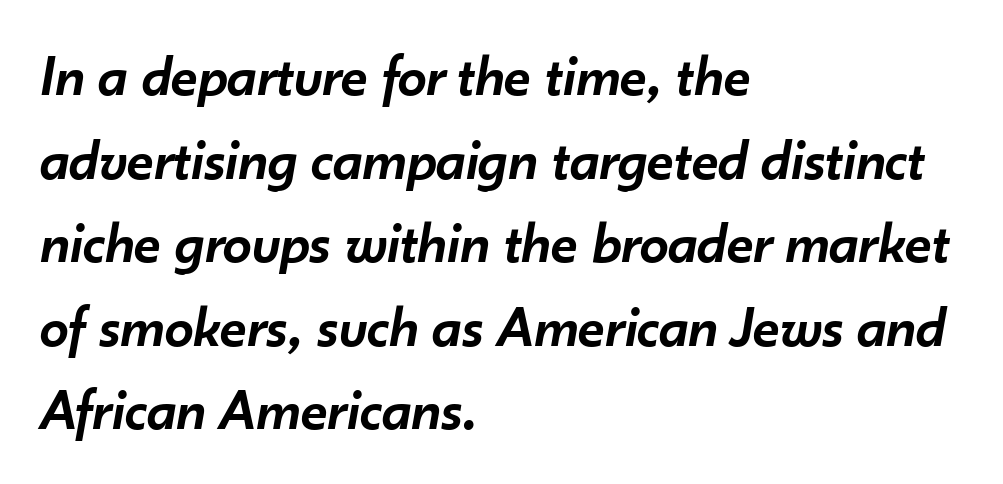
Q: Is the text bold? A: Semi-bold.
Q: Is the text italic (slanted)? A: Yes, it leans right by about 10 degrees.
Q: Is the text underlined? A: No.
Q: How is the paragraph aligned? A: Left-aligned.
Q: Is the spacing between letters normal or unusually wide? A: Normal.
Q: Is the spacing between lines tight, normal or loose? A: Normal.
Q: Width (condensed, normal, or wide)? A: Normal.
Q: Stroke contrast? A: Low.
Q: x-height? A: Small.
Q: Monospaced? A: No.
